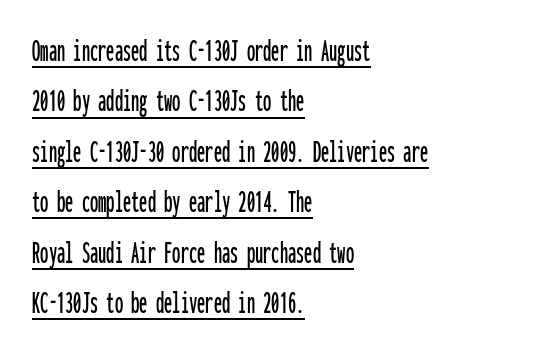
Like a heading marked for emphasis, these lines bear an underscore. This is the regular roman posture of the typeface. This sample has the even, mechanical cadence of fixed-width lettering. Glyph-to-glyph distance matches everyday printed text.
